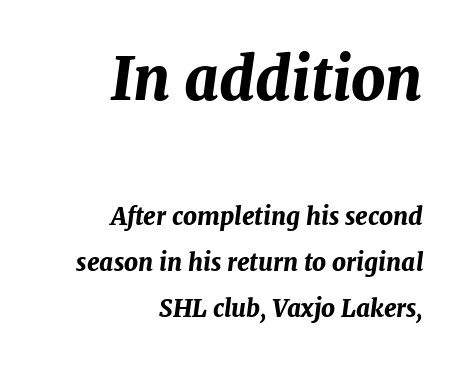
The image shows 59 px bold type, italic (leaning right); set right-aligned, loose line spacing (1.91x), normal letter spacing, not underlined; the first (top) block is 2.46x larger; medium stroke contrast and a medium x-height.
